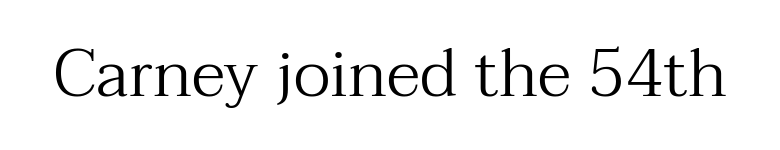
Q: Is the text bold? A: No.
Q: Is the text italic (slanted)? A: No, it is upright.
Q: Is the typeface a serif or a sans-serif typeface? A: Serif.
Q: Is the text underlined? A: No.
Q: Is the spacing between letters normal or unusually wide? A: Normal.
Q: Width (condensed, normal, or wide)? A: Normal.
Q: Stroke contrast? A: Medium.
Q: x-height? A: Medium.
Q: Monospaced? A: No.
